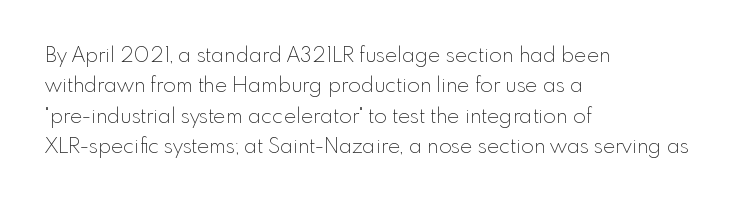
The image shows 21 px text type, upright; set left-aligned, normal line spacing (1.45x), normal letter spacing, not underlined.
